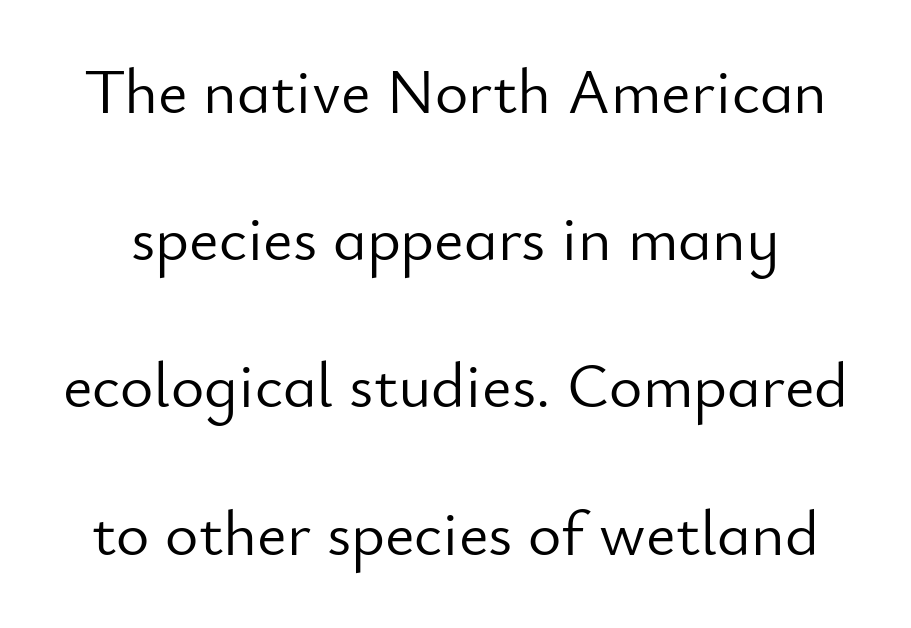
Inter-character spacing is left at the font's built-in metrics. Quick note: interline space is abundant. This sample has the flowing, uneven cadence of proportional lettering. To sum up the face: it is a sans, with no serifs.
